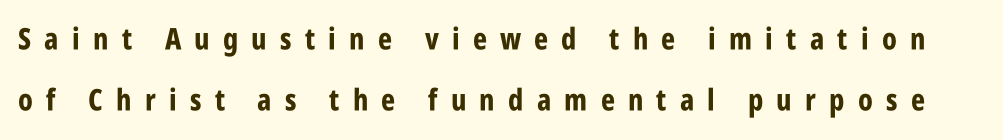
Posture: upright roman. The space beneath each line is pristine and unruled. The space between consecutive lines is lavish. You can tell from the bare stems that sans-serif type was used.
